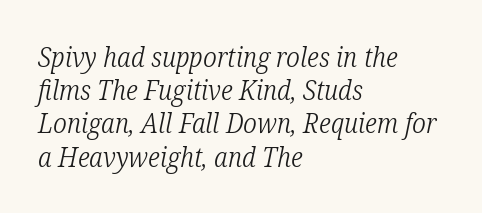
The specimen reads as italic at a glance. How are the letters spaced? Ordinarily, with no added tracking. Compared with a centered layout, this one pins lines to the left instead. Stem width sits at or under what a default text font uses. The words here are not underlined.
